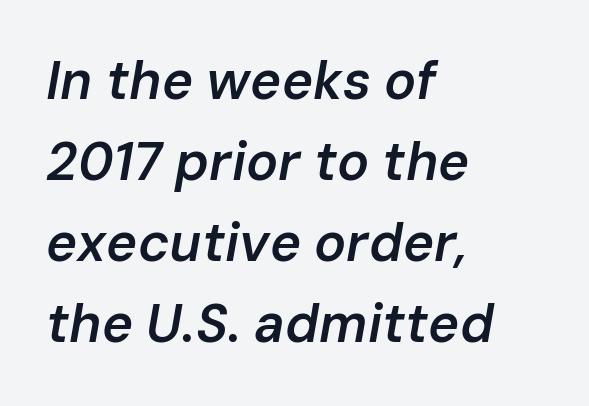
The image shows 53 px semibold type, italic (leaning right); set left-aligned, normal line spacing (1.53x), normal letter spacing, not underlined; low stroke contrast and a medium x-height.
